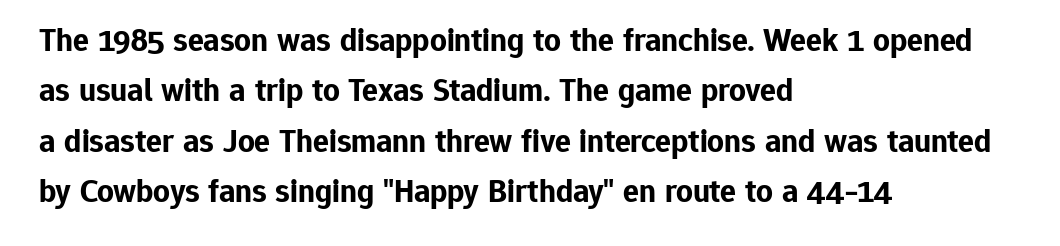
Tracking value appears to be zero — textbook default spacing. The rendering uses a moderate line-height, typical for paragraphs. This is the regular roman posture of the typeface. Nobody drew a line under any word here. Here the designer chose a conventional face with non-uniform glyph widths.
